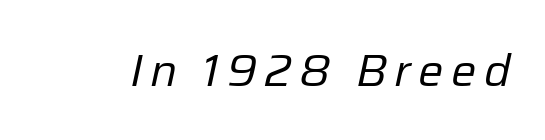
Rendered with sloped, italic letterforms. Check the space under the baseline: it is left empty. Note the varied advance widths — an 'i' is clearly narrower than an 'm'. This reads as an unemphasized weight, regular at the heaviest.
